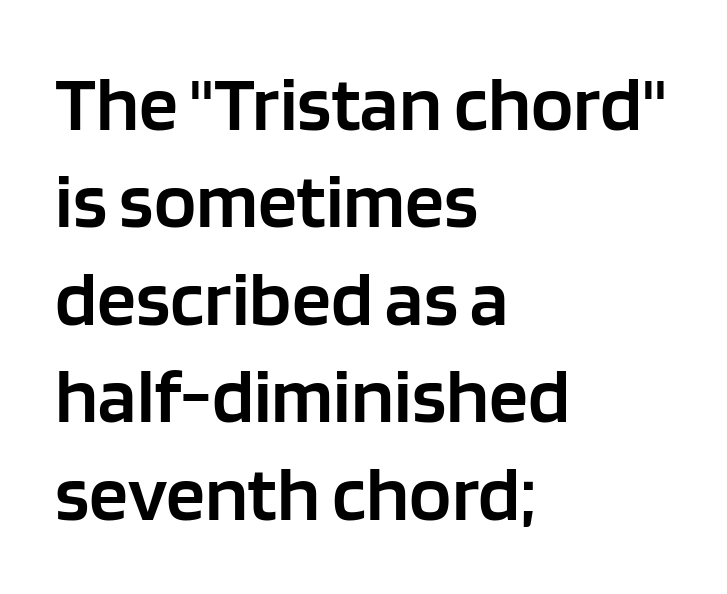
{"serif": "no", "italic": "no", "bold": "semi", "weight": "semibold", "width": "normal", "stroke_contrast": "low", "x_height": "large", "monospaced": "no", "underline": "no", "align": "left", "line_spacing": "normal", "line_spacing_ratio": 1.25, "letter_spacing": "normal", "letter_spacing_em": 0.0, "glyph_px": 78}
